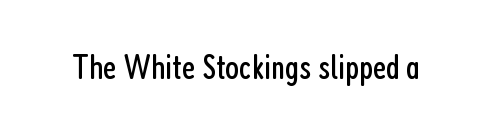
Q: Is the text bold? A: No.
Q: Is the text italic (slanted)? A: No, it is upright.
Q: Is the typeface a serif or a sans-serif typeface? A: Sans-serif.
Q: Is the text underlined? A: No.
Q: Is the spacing between letters normal or unusually wide? A: Normal.
Q: Width (condensed, normal, or wide)? A: Condensed.
Q: Stroke contrast? A: Low.
Q: x-height? A: Medium.
Q: Monospaced? A: No.
